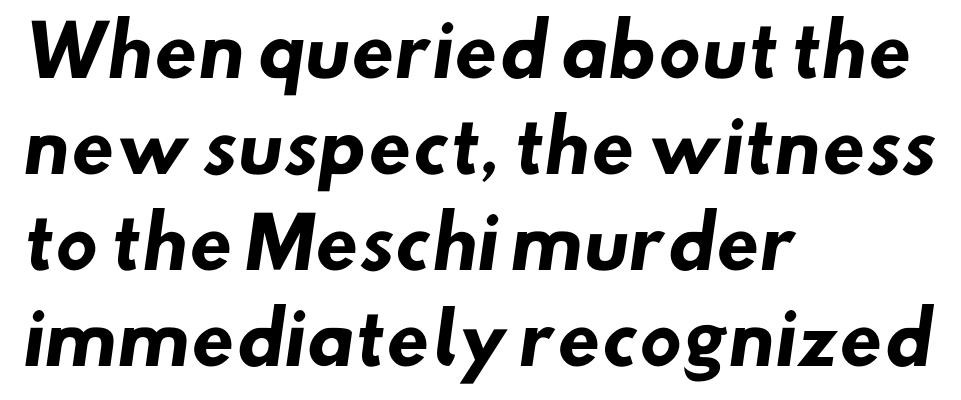
Q: Is the text bold? A: Yes.
Q: Is the typeface a serif or a sans-serif typeface? A: Sans-serif.
Q: Is the text underlined? A: No.
Q: How is the paragraph aligned? A: Left-aligned.
Q: Is the spacing between letters normal or unusually wide? A: Normal.
Q: Is the spacing between lines tight, normal or loose? A: Normal.
Q: Width (condensed, normal, or wide)? A: Normal.
Q: Stroke contrast? A: Low.
Q: x-height? A: Small.
Q: Monospaced? A: No.
